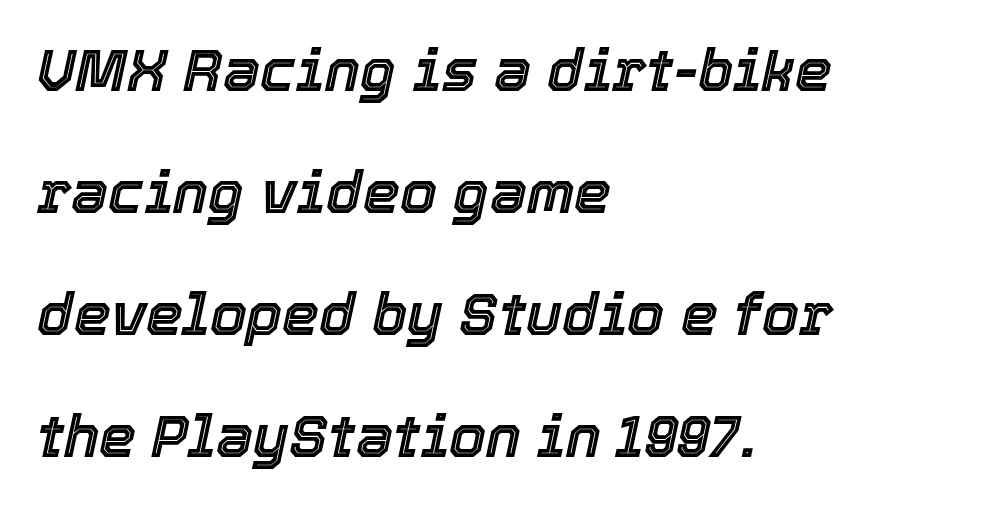
Q: Is the text italic (slanted)? A: Yes, it leans right by about 12 degrees.
Q: Is the text underlined? A: No.
Q: How is the paragraph aligned? A: Left-aligned.
Q: Is the spacing between letters normal or unusually wide? A: Normal.
Q: Is the spacing between lines tight, normal or loose? A: Loose.
Q: Width (condensed, normal, or wide)? A: Normal.
Q: x-height? A: Medium.
Q: Monospaced? A: No.
